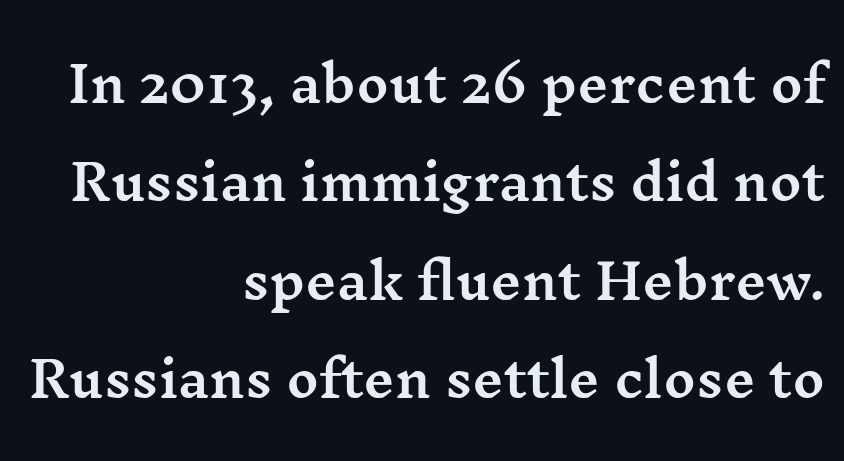
{"serif": "yes", "italic": "no", "width": "wide", "stroke_contrast": "medium", "x_height": "medium", "monospaced": "no", "underline": "no", "align": "right", "line_spacing": "loose", "line_spacing_ratio": 2.01, "letter_spacing": "normal", "letter_spacing_em": 0.0, "glyph_px": 49}
